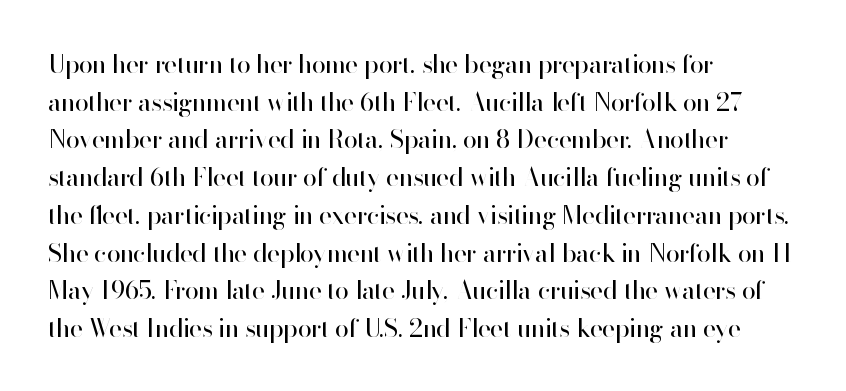
Q: Is the text bold? A: No.
Q: Is the text italic (slanted)? A: No, it is upright.
Q: Is the text underlined? A: No.
Q: How is the paragraph aligned? A: Left-aligned.
Q: Is the spacing between letters normal or unusually wide? A: Normal.
Q: Is the spacing between lines tight, normal or loose? A: Normal.
